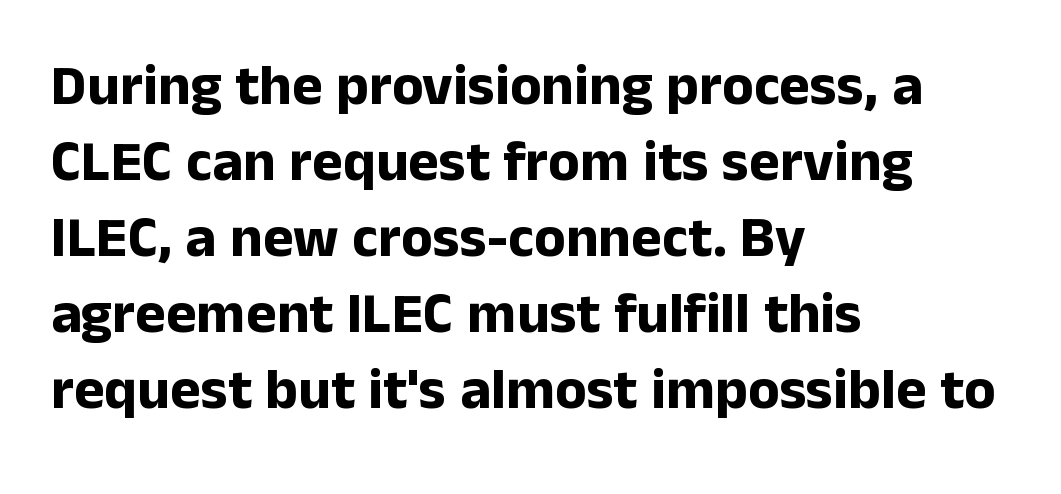
The compositor pushed each line to the left boundary. You could not count columns in this text — the font is proportionally spaced. Each word holds together tightly as a unit, with standard inter-letter gaps. As a designer I'd log this as weight 700, bold.
